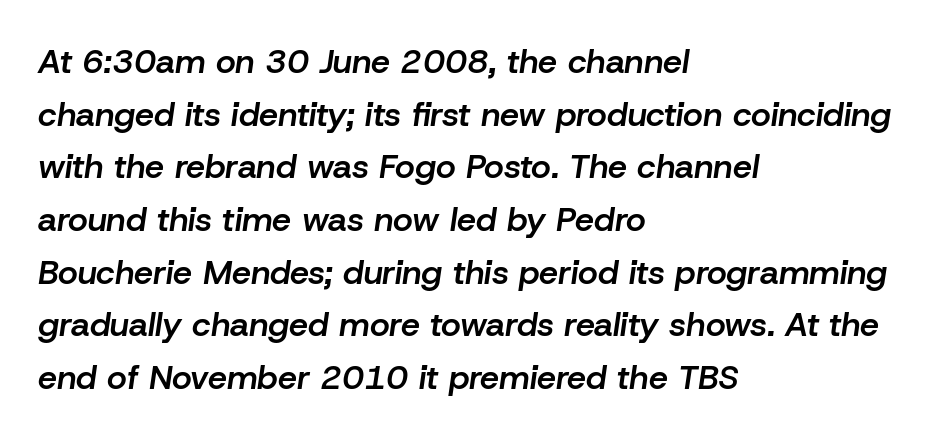
The image shows 34 px semibold type, italic (leaning right); set left-aligned, normal line spacing (1.55x), normal letter spacing, not underlined; low stroke contrast and a medium x-height.
